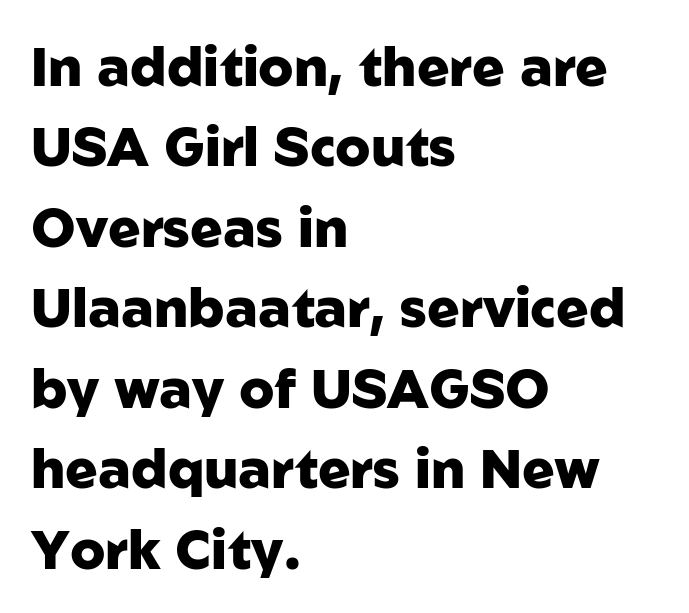
Horizontal bands of white between lines are of average thickness. Tracking value appears to be zero — textbook default spacing. Any mark beneath the type? The region is blank. Think of a printed novel: that variable character pitch is what you see here. The letters stand straight up with perfectly vertical stems. Visually the block forms a straight wall on the left and a jagged coastline on the right.
